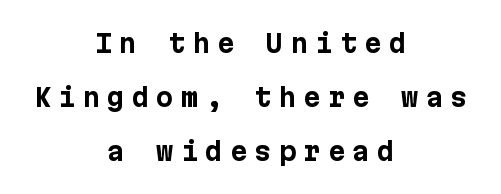
The image shows 25 px bold type, upright; set centered, loose line spacing (2.16x), unusually wide letter spacing (+0.28 em), not underlined.
